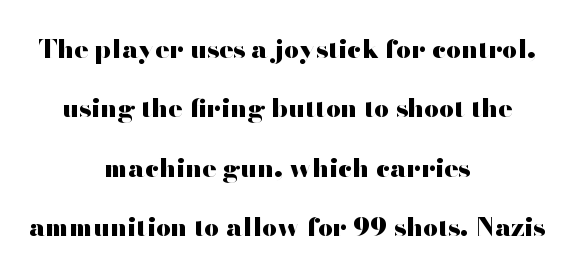
{"italic": "no", "bold": "yes", "underline": "no", "align": "center", "line_spacing": "loose", "line_spacing_ratio": 2.28, "letter_spacing": "normal", "letter_spacing_em": 0.0, "glyph_px": 26}
